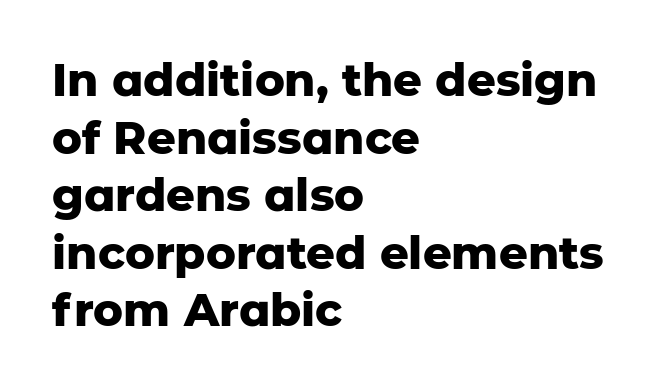
The image shows 45 px heavy sans-serif type, upright; set left-aligned, normal line spacing (1.28x), normal letter spacing, not underlined; low stroke contrast and a medium x-height.
